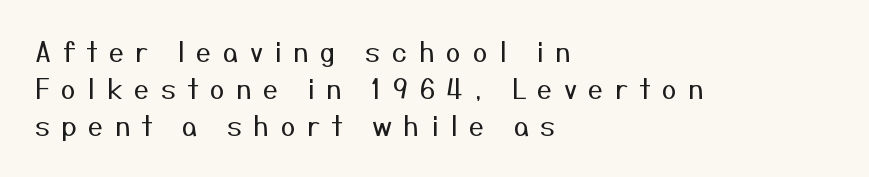
Q: Is the text bold? A: No.
Q: Is the text italic (slanted)? A: No, it is upright.
Q: Is the text underlined? A: No.
Q: How is the paragraph aligned? A: Left-aligned.
Q: Is the spacing between letters normal or unusually wide? A: Unusually wide.
Q: Is the spacing between lines tight, normal or loose? A: Normal.
